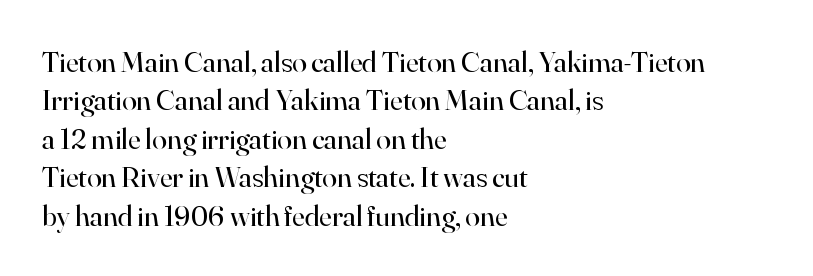
The image shows 30 px regular-weight serif type, upright; set left-aligned, normal line spacing (1.28x), normal letter spacing, not underlined; high stroke contrast and a small x-height.
